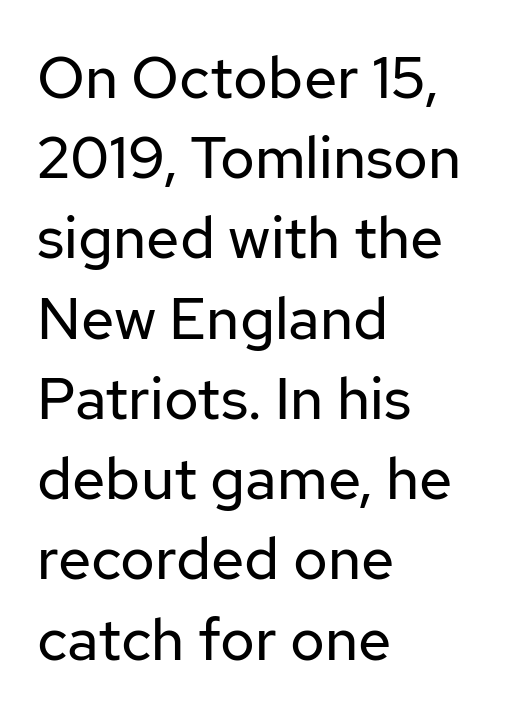
{"serif": "no", "italic": "no", "bold": "no", "weight": "regular", "width": "normal", "stroke_contrast": "low", "x_height": "medium", "monospaced": "no", "underline": "no", "align": "left", "line_spacing": "normal", "line_spacing_ratio": 1.36, "letter_spacing": "normal", "letter_spacing_em": 0.0, "glyph_px": 59}
